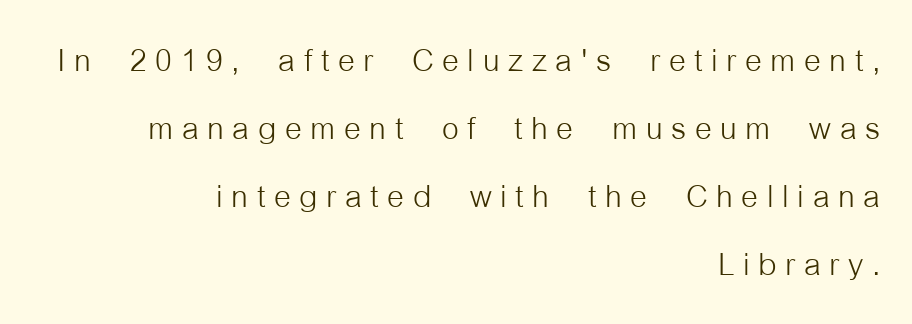
Q: Is the text bold? A: No.
Q: Is the text italic (slanted)? A: No, it is upright.
Q: Is the typeface a serif or a sans-serif typeface? A: Sans-serif.
Q: Is the text underlined? A: No.
Q: How is the paragraph aligned? A: Right-aligned.
Q: Is the spacing between letters normal or unusually wide? A: Unusually wide.
Q: Is the spacing between lines tight, normal or loose? A: Normal.
Q: Width (condensed, normal, or wide)? A: Condensed.
Q: Stroke contrast? A: Low.
Q: x-height? A: Medium.
Q: Monospaced? A: No.
